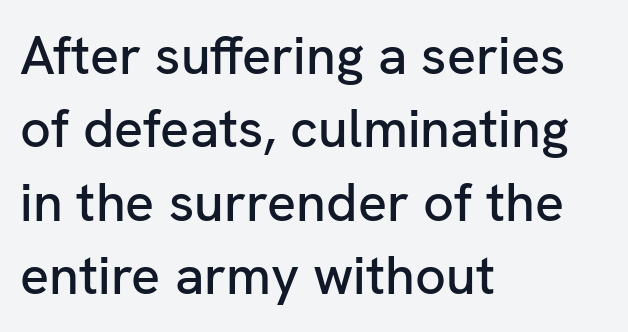
The image shows 54 px sans-serif type, upright; set left-aligned, normal line spacing (1.36x), normal letter spacing, not underlined; low stroke contrast and a medium x-height.
